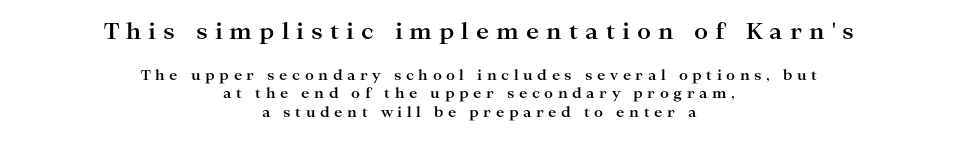
Q: Is the text bold? A: Yes.
Q: Is the text italic (slanted)? A: No, it is upright.
Q: Is the text underlined? A: No.
Q: How is the paragraph aligned? A: Centered.
Q: Is the spacing between letters normal or unusually wide? A: Unusually wide.
Q: Is the spacing between lines tight, normal or loose? A: Normal.
Q: Which block of text is set in a larger size, the first (top) or the second (bottom)? A: The first (top) one.
